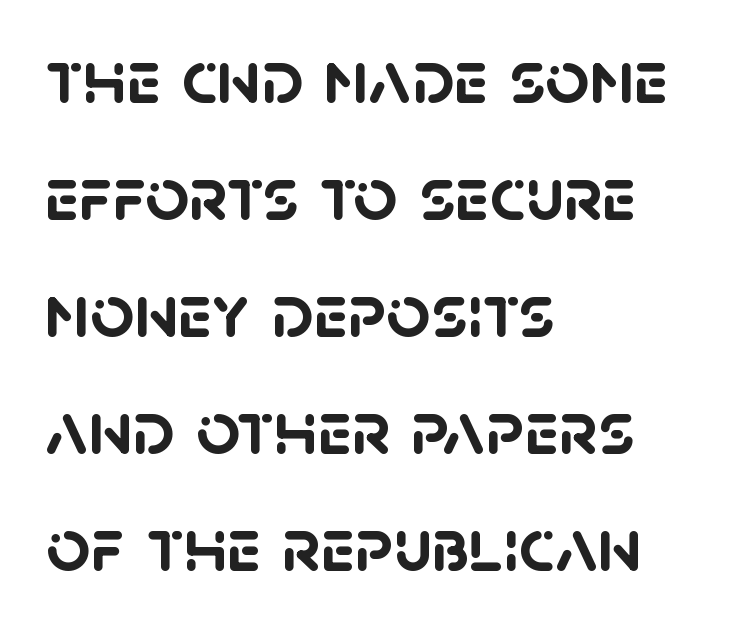
{"serif": "no", "bold": "yes", "weight": "semibold", "width": "normal", "stroke_contrast": "low", "x_height": "large", "monospaced": "no", "underline": "no", "align": "left", "line_spacing": "normal", "line_spacing_ratio": 1.52, "letter_spacing": "normal", "letter_spacing_em": 0.0, "glyph_px": 77}
